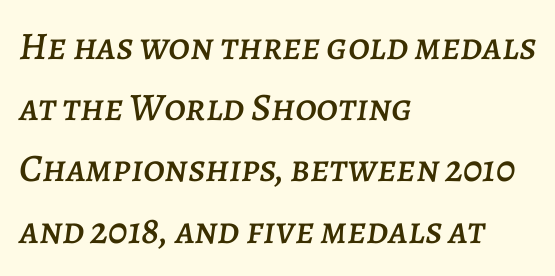
The image shows 39 px text type, italic (leaning right); set left-aligned, normal line spacing (1.57x), normal letter spacing, not underlined; low stroke contrast and a large x-height.
